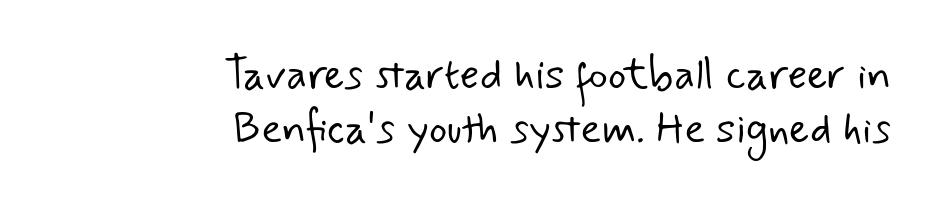
The image shows 43 px light sans-serif type; set right-aligned, normal line spacing (1.25x), normal letter spacing, not underlined; low stroke contrast and a small x-height.
